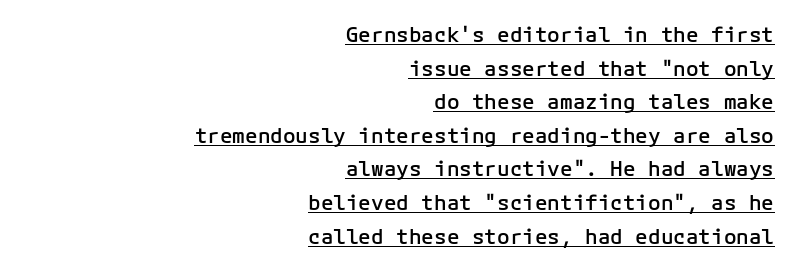
The image shows 21 px text type, upright; set right-aligned, normal line spacing (1.6x), normal letter spacing, underlined.
